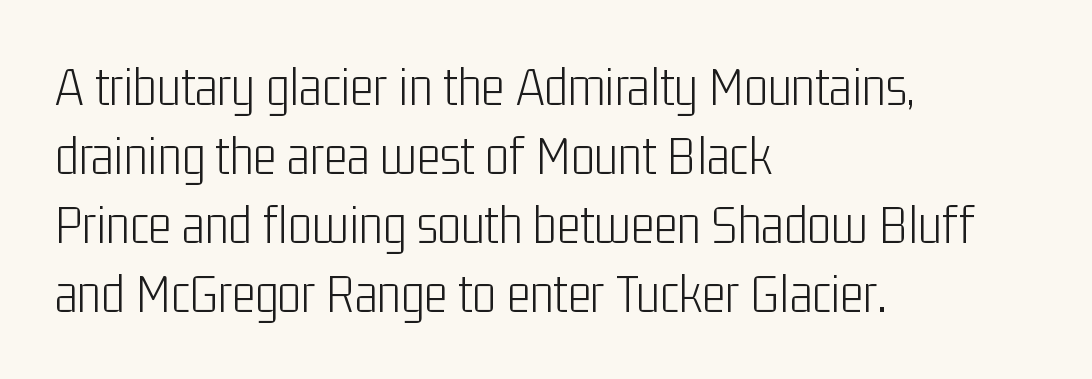
{"serif": "no", "italic": "no", "bold": "no", "weight": "light", "width": "condensed", "stroke_contrast": "low", "x_height": "medium", "monospaced": "no", "underline": "no", "align": "left", "line_spacing_ratio": 1.23, "letter_spacing": "normal", "letter_spacing_em": 0.0, "glyph_px": 56}
